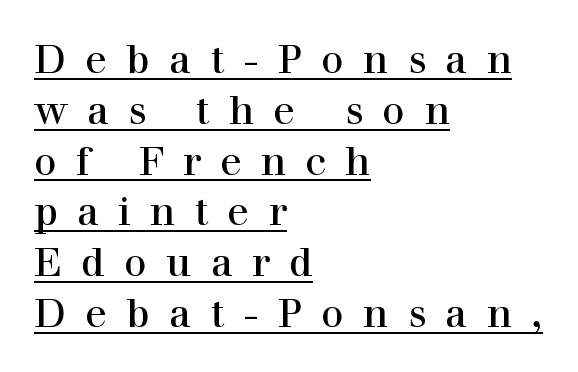
It's the straight-up-and-down kind of type. The characters are drawn with everyday or finer stroke widths. Type style note: has serifs. Where is the straight margin? On the left.
